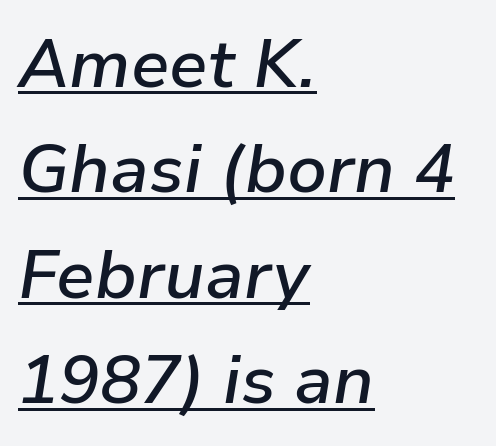
Q: Is the text bold? A: Semi-bold.
Q: Is the text italic (slanted)? A: Yes, it leans right by about 9 degrees.
Q: Is the text underlined? A: Yes.
Q: How is the paragraph aligned? A: Left-aligned.
Q: Is the spacing between letters normal or unusually wide? A: Normal.
Q: Is the spacing between lines tight, normal or loose? A: Normal.
Q: Width (condensed, normal, or wide)? A: Normal.
Q: Stroke contrast? A: Low.
Q: x-height? A: Medium.
Q: Monospaced? A: No.
